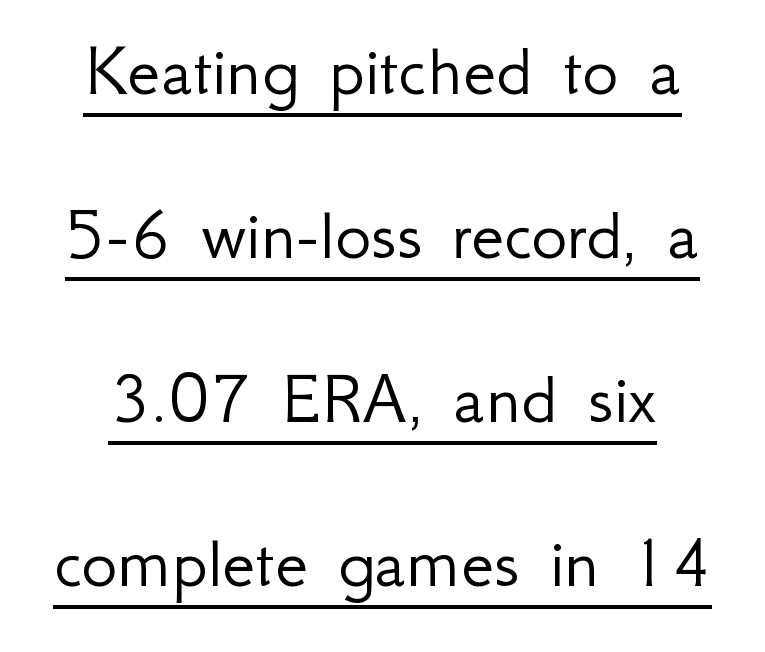
The image shows 76 px light sans-serif type, upright; set loose line spacing (2.16x), normal letter spacing, underlined; low stroke contrast and a small x-height.
